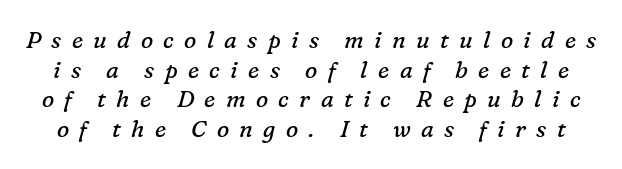
{"italic": "yes", "lean": "right", "slant_degrees": 16, "bold": "no", "underline": "no", "line_spacing": "normal", "line_spacing_ratio": 1.29, "letter_spacing": "wide", "letter_spacing_em": 0.45, "glyph_px": 23}
